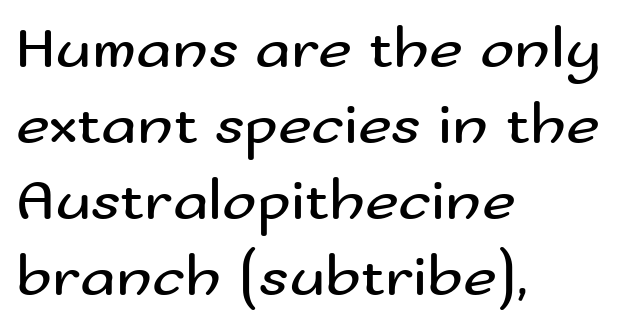
The image shows 58 px regular-weight, wide sans-serif type, upright; set left-aligned, normal line spacing (1.31x), normal letter spacing, not underlined; medium stroke contrast and a small x-height.
